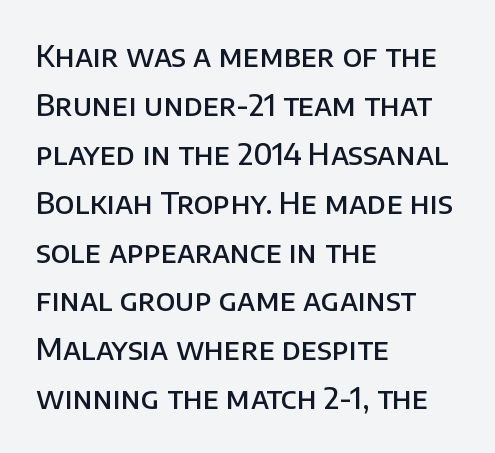
Q: Is the text bold? A: Semi-bold.
Q: Is the text italic (slanted)? A: No, it is upright.
Q: Is the typeface a serif or a sans-serif typeface? A: Sans-serif.
Q: Is the text underlined? A: No.
Q: How is the paragraph aligned? A: Left-aligned.
Q: Is the spacing between letters normal or unusually wide? A: Normal.
Q: Is the spacing between lines tight, normal or loose? A: Normal.
Q: Width (condensed, normal, or wide)? A: Normal.
Q: Stroke contrast? A: Low.
Q: x-height? A: Large.
Q: Monospaced? A: No.
